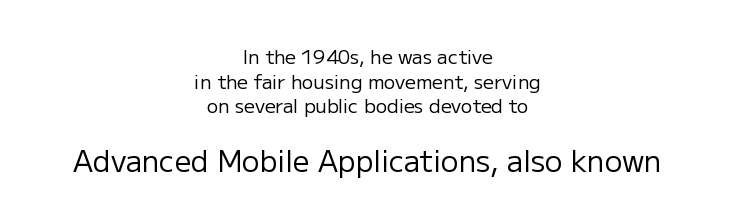
Q: Is the text bold? A: No.
Q: Is the text italic (slanted)? A: No, it is upright.
Q: Is the typeface a serif or a sans-serif typeface? A: Sans-serif.
Q: Is the text underlined? A: No.
Q: How is the paragraph aligned? A: Centered.
Q: Is the spacing between letters normal or unusually wide? A: Normal.
Q: Is the spacing between lines tight, normal or loose? A: Normal.
Q: Which block of text is set in a larger size, the first (top) or the second (bottom)? A: The second (bottom) one.
Q: Width (condensed, normal, or wide)? A: Normal.
Q: Stroke contrast? A: Low.
Q: x-height? A: Medium.
Q: Monospaced? A: No.
